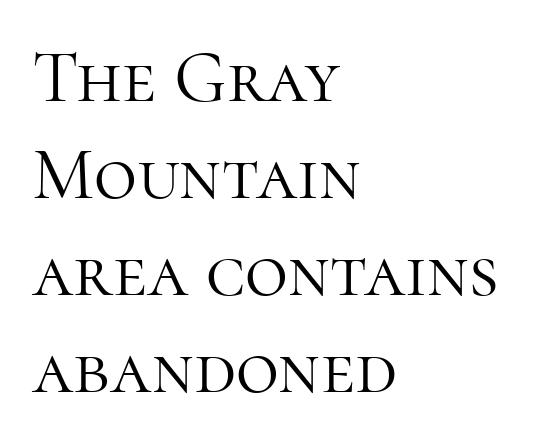
{"serif": "yes", "italic": "no", "bold": "no", "weight": "light", "width": "normal", "stroke_contrast": "high", "x_height": "medium", "monospaced": "no", "underline": "no", "align": "left", "line_spacing": "normal", "line_spacing_ratio": 1.31, "letter_spacing": "normal", "letter_spacing_em": 0.0, "glyph_px": 74}
